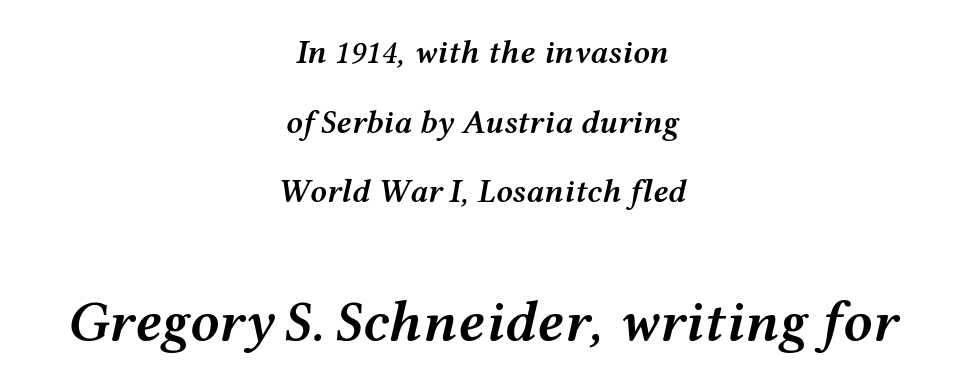
Q: Is the text bold? A: Semi-bold.
Q: Is the text italic (slanted)? A: Yes, it leans right by about 12 degrees.
Q: Is the text underlined? A: No.
Q: How is the paragraph aligned? A: Centered.
Q: Is the spacing between letters normal or unusually wide? A: Normal.
Q: Is the spacing between lines tight, normal or loose? A: Loose.
Q: Which block of text is set in a larger size, the first (top) or the second (bottom)? A: The second (bottom) one.
Q: Width (condensed, normal, or wide)? A: Wide.
Q: Stroke contrast? A: Medium.
Q: x-height? A: Medium.
Q: Monospaced? A: No.
